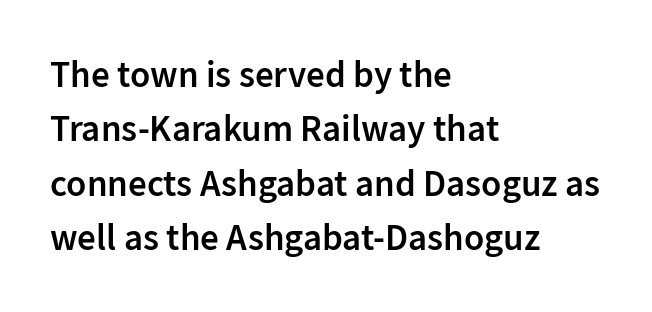
Q: Is the text bold? A: Semi-bold.
Q: Is the text italic (slanted)? A: No, it is upright.
Q: Is the typeface a serif or a sans-serif typeface? A: Sans-serif.
Q: Is the text underlined? A: No.
Q: How is the paragraph aligned? A: Left-aligned.
Q: Is the spacing between letters normal or unusually wide? A: Normal.
Q: Is the spacing between lines tight, normal or loose? A: Normal.
Q: Width (condensed, normal, or wide)? A: Normal.
Q: Stroke contrast? A: Low.
Q: x-height? A: Medium.
Q: Monospaced? A: No.
